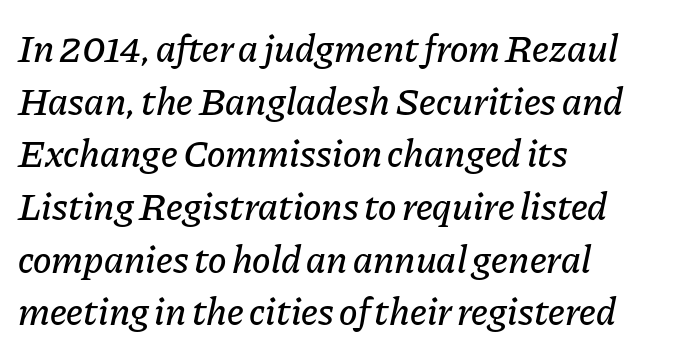
{"italic": "yes", "lean": "right", "slant_degrees": 11, "width": "normal", "stroke_contrast": "low", "x_height": "medium", "monospaced": "no", "underline": "no", "align": "left", "line_spacing": "normal", "line_spacing_ratio": 1.35, "letter_spacing": "normal", "letter_spacing_em": 0.0, "glyph_px": 39}
